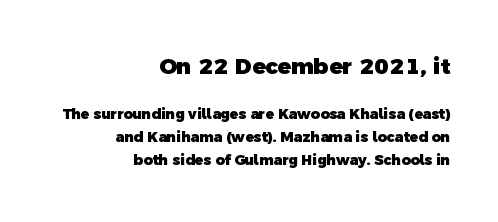
{"bold": "yes", "underline": "no", "align": "right", "line_spacing": "normal", "line_spacing_ratio": 1.65, "letter_spacing": "normal", "letter_spacing_em": 0.0, "larger_block": "first", "size_ratio": 1.57, "glyph_px": 22}
